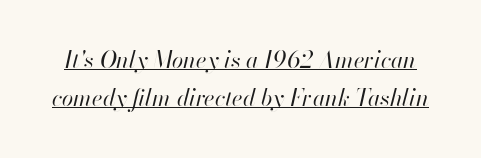
Q: Is the text bold? A: No.
Q: Is the text italic (slanted)? A: Yes, it leans right by about 13 degrees.
Q: Is the text underlined? A: Yes.
Q: Is the spacing between letters normal or unusually wide? A: Normal.
Q: Is the spacing between lines tight, normal or loose? A: Normal.
